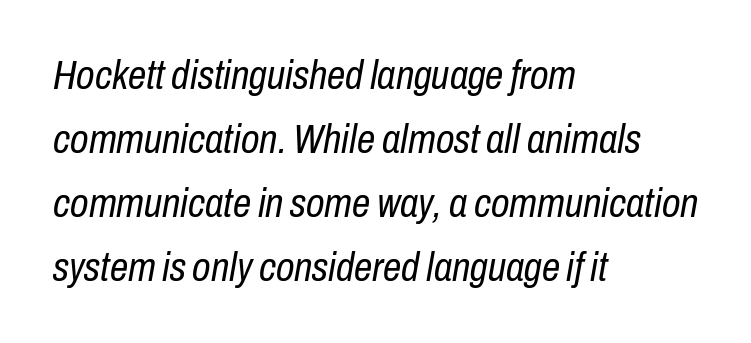
Q: Is the text bold? A: No.
Q: Is the text italic (slanted)? A: Yes, it leans right by about 10 degrees.
Q: Is the text underlined? A: No.
Q: How is the paragraph aligned? A: Left-aligned.
Q: Is the spacing between letters normal or unusually wide? A: Normal.
Q: Is the spacing between lines tight, normal or loose? A: Normal.
Q: Width (condensed, normal, or wide)? A: Condensed.
Q: Stroke contrast? A: Low.
Q: x-height? A: Medium.
Q: Monospaced? A: No.
